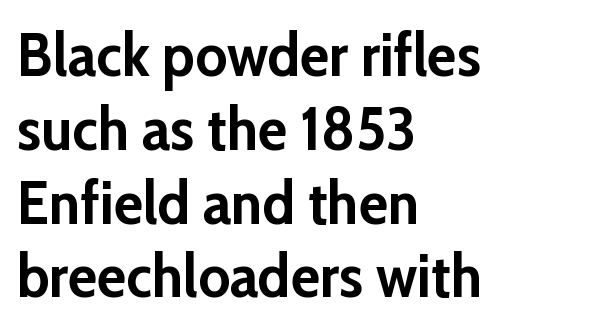
This is roman type, the default non-slanted kind. Any mark beneath the type? The region is blank. A sans-serif font was chosen for this passage. The passage shown is emphatically bold. Standard letterfit; no display-style spreading of the glyphs.
